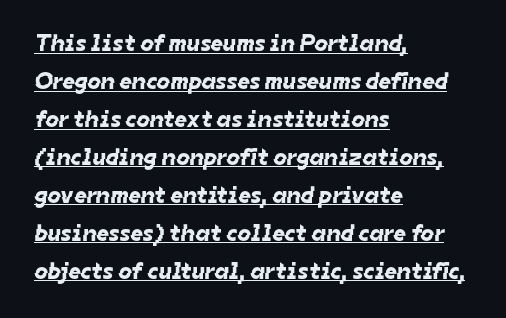
{"underline": "yes", "align": "left", "line_spacing": "normal", "line_spacing_ratio": 1.58, "letter_spacing": "normal", "letter_spacing_em": 0.0, "glyph_px": 24}
